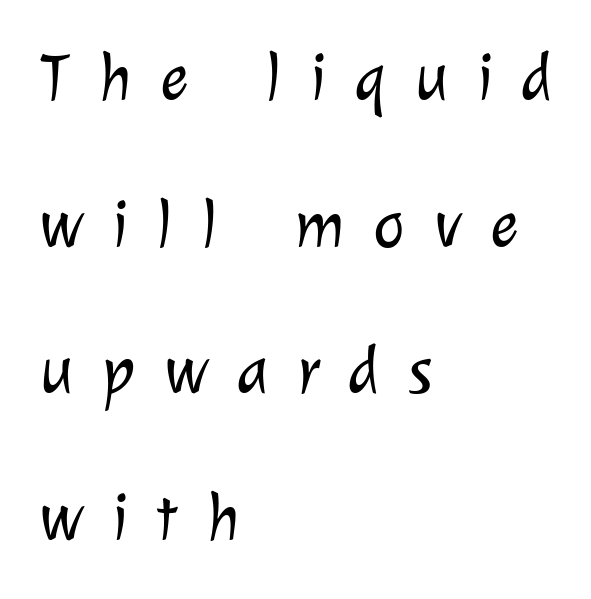
Q: Is the text bold? A: No.
Q: Is the typeface a serif or a sans-serif typeface? A: Sans-serif.
Q: Is the text underlined? A: No.
Q: How is the paragraph aligned? A: Left-aligned.
Q: Is the spacing between letters normal or unusually wide? A: Unusually wide.
Q: Is the spacing between lines tight, normal or loose? A: Loose.
Q: Width (condensed, normal, or wide)? A: Normal.
Q: Stroke contrast? A: Low.
Q: x-height? A: Medium.
Q: Monospaced? A: No.
